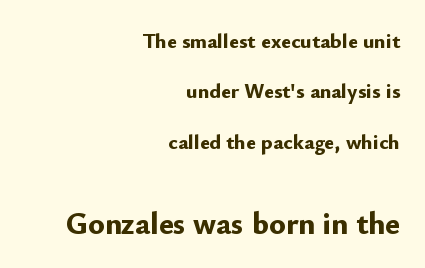
Q: Is the text bold? A: Yes.
Q: Is the text italic (slanted)? A: No, it is upright.
Q: Is the typeface a serif or a sans-serif typeface? A: Sans-serif.
Q: Is the text underlined? A: No.
Q: How is the paragraph aligned? A: Right-aligned.
Q: Is the spacing between letters normal or unusually wide? A: Normal.
Q: Is the spacing between lines tight, normal or loose? A: Loose.
Q: Which block of text is set in a larger size, the first (top) or the second (bottom)? A: The second (bottom) one.
Q: Width (condensed, normal, or wide)? A: Normal.
Q: Stroke contrast? A: Low.
Q: x-height? A: Small.
Q: Monospaced? A: No.
